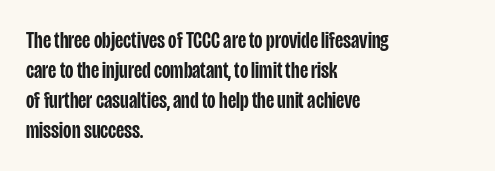
{"italic": "no", "bold": "semi", "underline": "no", "align": "left", "line_spacing": "normal", "line_spacing_ratio": 1.3, "letter_spacing": "normal", "letter_spacing_em": 0.0, "glyph_px": 23}
